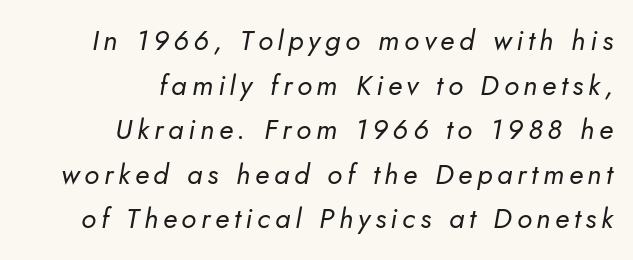
The image shows 28 px regular-weight type, italic (leaning right); set right-aligned, normal line spacing (1.59x), not underlined; low stroke contrast and a small x-height.
